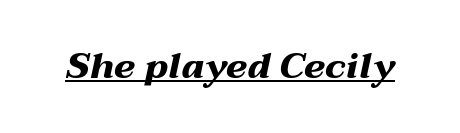
Q: Is the text bold? A: Yes.
Q: Is the text italic (slanted)? A: Yes, it leans right by about 12 degrees.
Q: Is the text underlined? A: Yes.
Q: Is the spacing between letters normal or unusually wide? A: Normal.
Q: Width (condensed, normal, or wide)? A: Wide.
Q: Stroke contrast? A: Medium.
Q: x-height? A: Medium.
Q: Monospaced? A: No.
